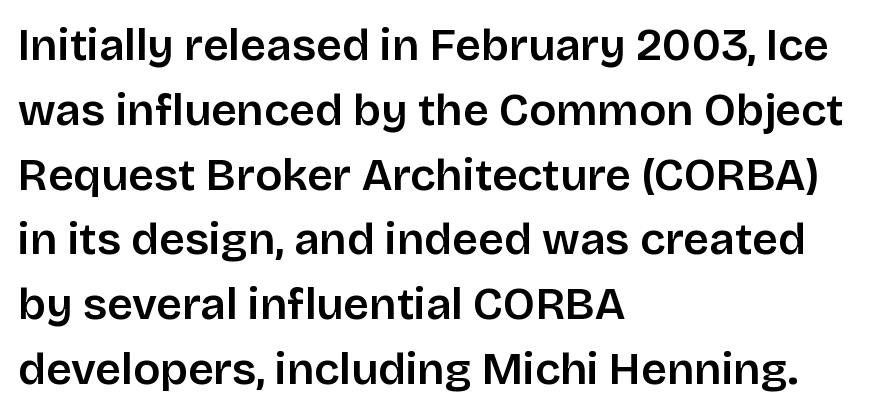
{"serif": "no", "italic": "no", "width": "normal", "stroke_contrast": "low", "x_height": "large", "monospaced": "no", "underline": "no", "align": "left", "line_spacing": "normal", "line_spacing_ratio": 1.44, "letter_spacing": "normal", "letter_spacing_em": 0.0, "glyph_px": 45}
